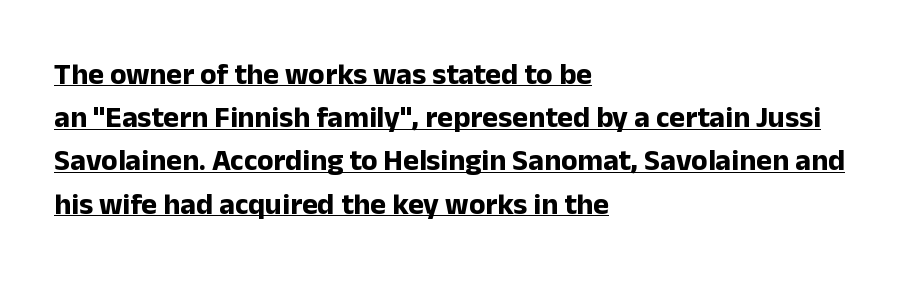
Q: Is the text bold? A: Yes.
Q: Is the text italic (slanted)? A: No, it is upright.
Q: Is the typeface a serif or a sans-serif typeface? A: Sans-serif.
Q: Is the text underlined? A: Yes.
Q: How is the paragraph aligned? A: Left-aligned.
Q: Is the spacing between letters normal or unusually wide? A: Normal.
Q: Is the spacing between lines tight, normal or loose? A: Normal.
Q: Width (condensed, normal, or wide)? A: Normal.
Q: Stroke contrast? A: Low.
Q: x-height? A: Medium.
Q: Monospaced? A: No.
